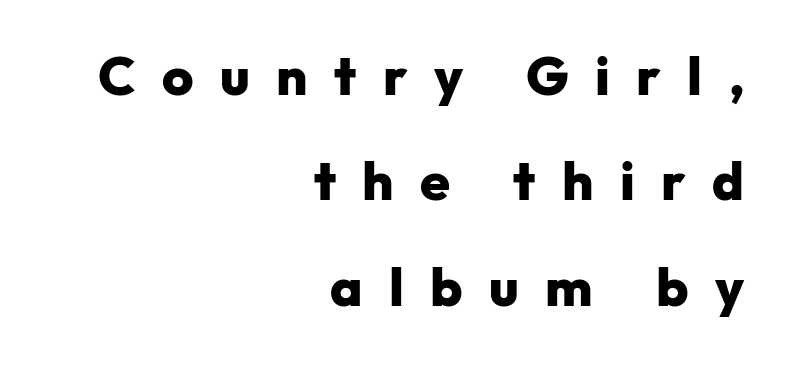
Q: Is the text bold? A: Yes.
Q: Is the text italic (slanted)? A: No, it is upright.
Q: Is the typeface a serif or a sans-serif typeface? A: Sans-serif.
Q: Is the text underlined? A: No.
Q: How is the paragraph aligned? A: Right-aligned.
Q: Is the spacing between letters normal or unusually wide? A: Unusually wide.
Q: Is the spacing between lines tight, normal or loose? A: Loose.
Q: Width (condensed, normal, or wide)? A: Normal.
Q: Stroke contrast? A: Low.
Q: x-height? A: Medium.
Q: Monospaced? A: No.
